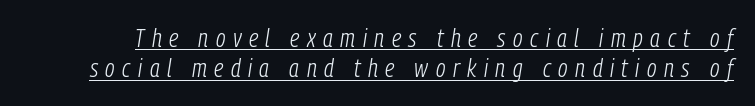
Q: Is the text bold? A: No.
Q: Is the text italic (slanted)? A: Yes, it leans right by about 9 degrees.
Q: Is the text underlined? A: Yes.
Q: Is the spacing between letters normal or unusually wide? A: Unusually wide.
